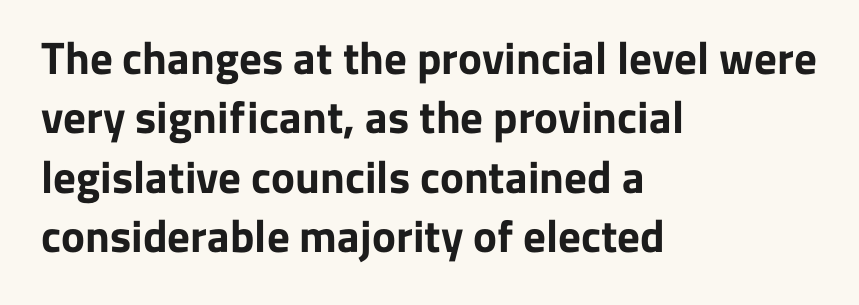
The image shows 45 px bold sans-serif type, upright; set left-aligned, normal line spacing (1.32x), normal letter spacing, not underlined; low stroke contrast and a medium x-height.
